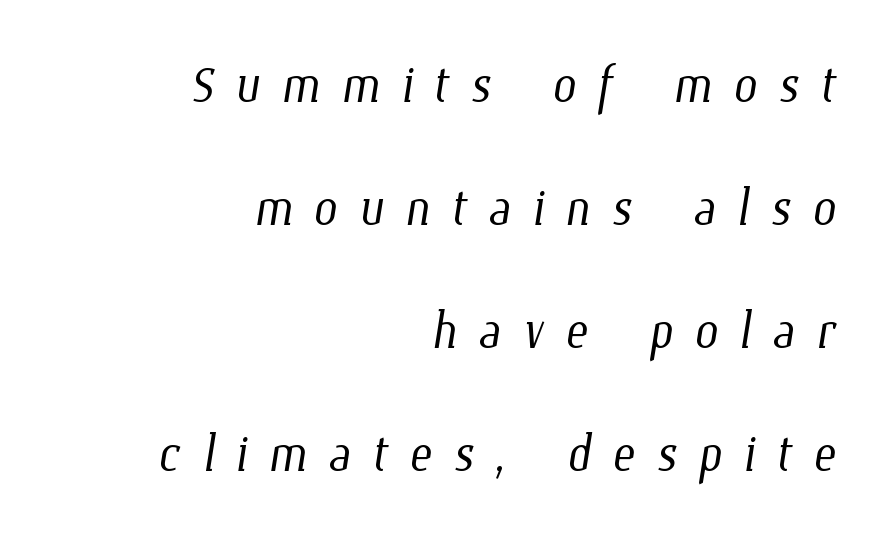
{"bold": "no", "weight": "light", "width": "condensed", "stroke_contrast": "low", "x_height": "medium", "monospaced": "no", "underline": "no", "align": "right", "line_spacing_ratio": 1.81, "letter_spacing": "wide", "letter_spacing_em": 0.31, "glyph_px": 68}
